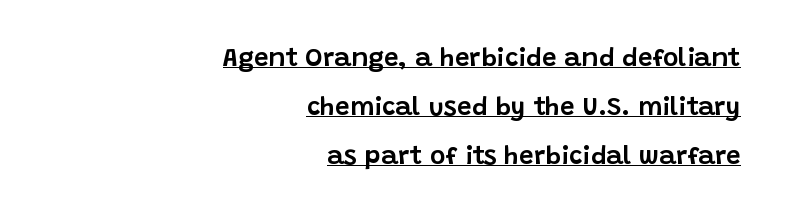
{"italic": "no", "underline": "yes", "align": "right", "line_spacing_ratio": 1.89, "letter_spacing": "normal", "letter_spacing_em": 0.0, "glyph_px": 26}
